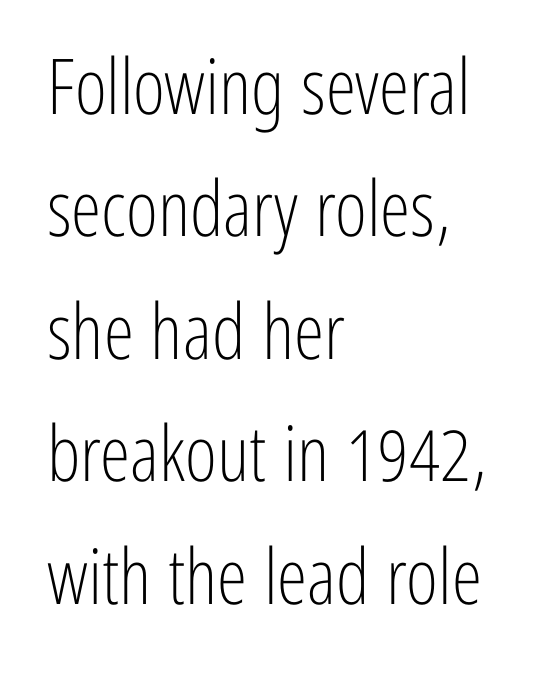
{"serif": "no", "italic": "no", "bold": "no", "weight": "light", "width": "condensed", "stroke_contrast": "low", "x_height": "medium", "monospaced": "no", "underline": "no", "align": "left", "line_spacing": "normal", "line_spacing_ratio": 1.59, "letter_spacing": "normal", "letter_spacing_em": 0.0, "glyph_px": 77}
